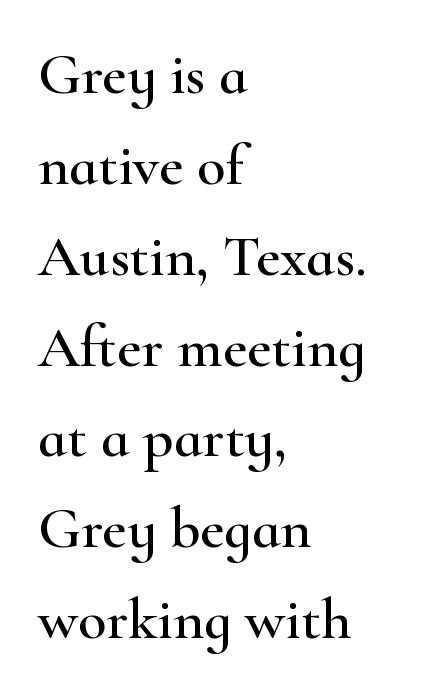
Q: Is the text italic (slanted)? A: No, it is upright.
Q: Is the typeface a serif or a sans-serif typeface? A: Serif.
Q: Is the text underlined? A: No.
Q: How is the paragraph aligned? A: Left-aligned.
Q: Is the spacing between letters normal or unusually wide? A: Normal.
Q: Is the spacing between lines tight, normal or loose? A: Normal.
Q: Width (condensed, normal, or wide)? A: Wide.
Q: Stroke contrast? A: High.
Q: x-height? A: Small.
Q: Monospaced? A: No.
